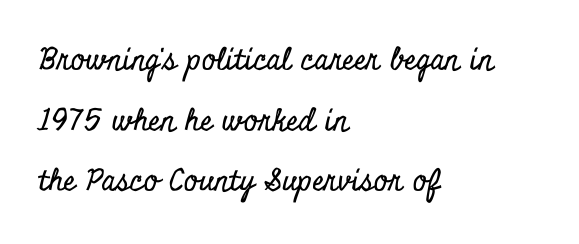
Line beginnings align vertically; line endings do not. Is this a sans? No — the strokes have serifs. Rows of type keep a wide berth in the vertical direction. Note the varied advance widths — an 'i' is clearly narrower than an 'm'. Unmarked baselines from the first word to the last.
